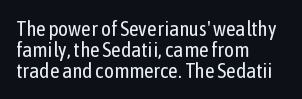
This is not heavy type; no bold has been used. The block of text is dense from top to bottom, with scant space between rows. Designer's note — italics off, roman on. Caption: standard tracking, unaltered. Rule under the text: the space is simply empty.
